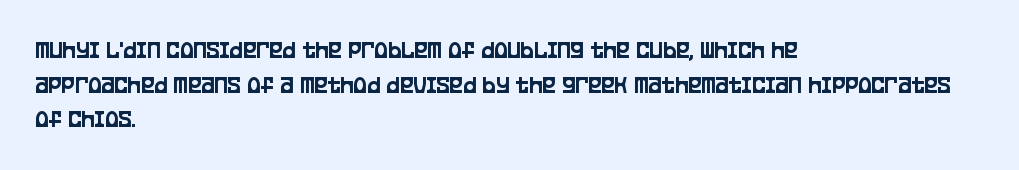
Q: Is the text italic (slanted)? A: No, it is upright.
Q: Is the text underlined? A: No.
Q: How is the paragraph aligned? A: Left-aligned.
Q: Is the spacing between letters normal or unusually wide? A: Normal.
Q: Is the spacing between lines tight, normal or loose? A: Normal.
